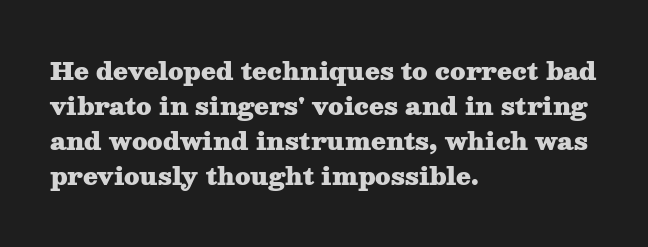
{"italic": "no", "bold": "yes", "underline": "no", "align": "left", "line_spacing": "normal", "line_spacing_ratio": 1.46, "letter_spacing": "normal", "letter_spacing_em": 0.0, "glyph_px": 24}
